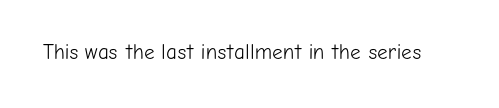
The image shows 21 px text type, upright; set normal letter spacing, not underlined.
